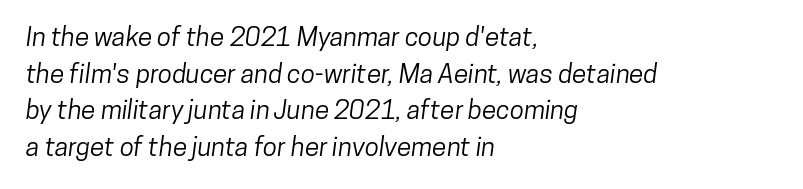
Q: Is the text underlined? A: No.
Q: How is the paragraph aligned? A: Left-aligned.
Q: Is the spacing between letters normal or unusually wide? A: Normal.
Q: Is the spacing between lines tight, normal or loose? A: Normal.
